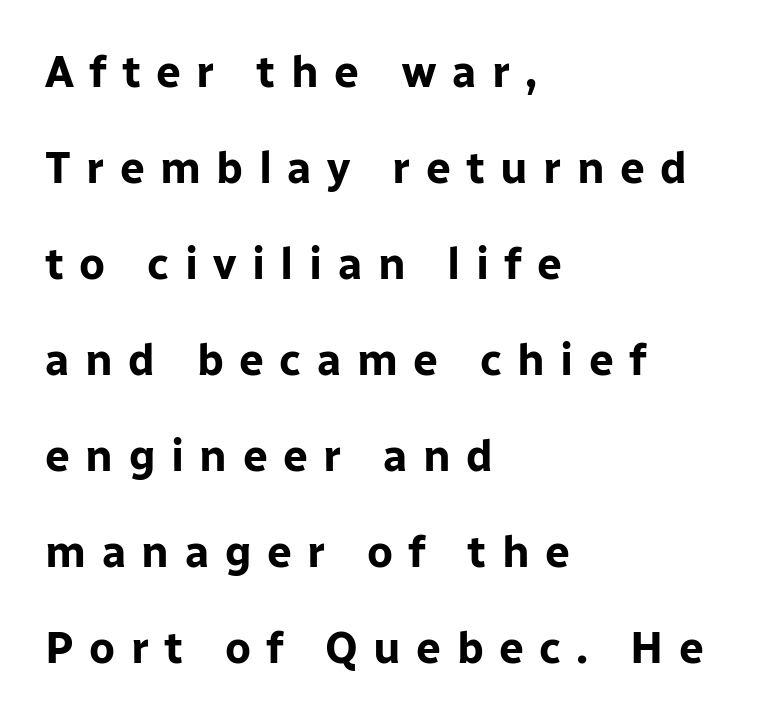
The image shows 44 px bold sans-serif type, upright; set left-aligned, loose line spacing (2.18x), unusually wide letter spacing (+0.35 em), not underlined; low stroke contrast and a medium x-height.
